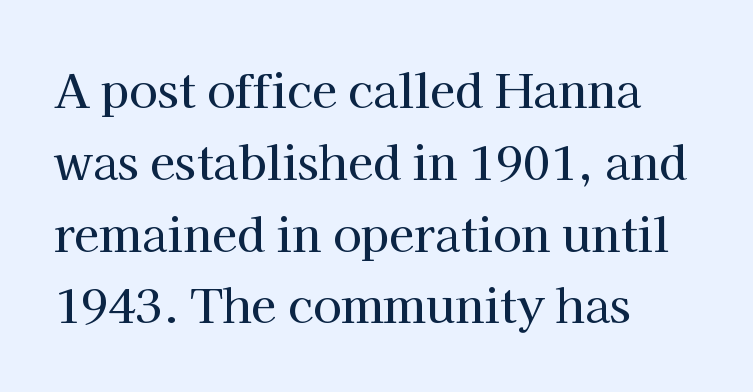
Q: Is the text italic (slanted)? A: No, it is upright.
Q: Is the typeface a serif or a sans-serif typeface? A: Serif.
Q: Is the text underlined? A: No.
Q: How is the paragraph aligned? A: Left-aligned.
Q: Is the spacing between letters normal or unusually wide? A: Normal.
Q: Is the spacing between lines tight, normal or loose? A: Normal.
Q: Width (condensed, normal, or wide)? A: Normal.
Q: Stroke contrast? A: High.
Q: x-height? A: Medium.
Q: Monospaced? A: No.
